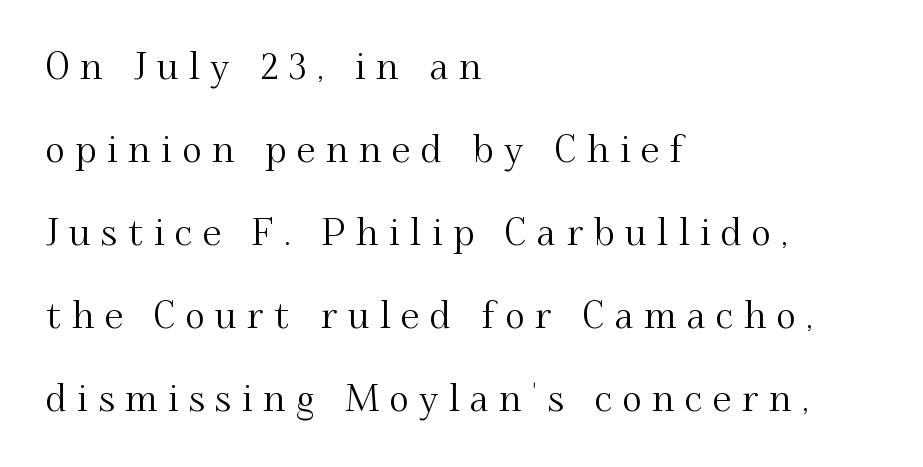
The image shows 37 px serif type, upright; set left-aligned, loose line spacing (2.24x), unusually wide letter spacing (+0.29 em), not underlined; medium stroke contrast and a small x-height.
